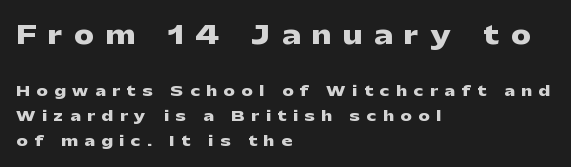
Characters follow at a spacing far wider than the type designer built in. The passage is arranged the way most books set body copy — flush left. Rendered with straight, roman letterforms. Two sizes are in play, and the larger belongs to the first block. Caption: bold face, heavy strokes. Only glyphs here, with clear space below each row.
